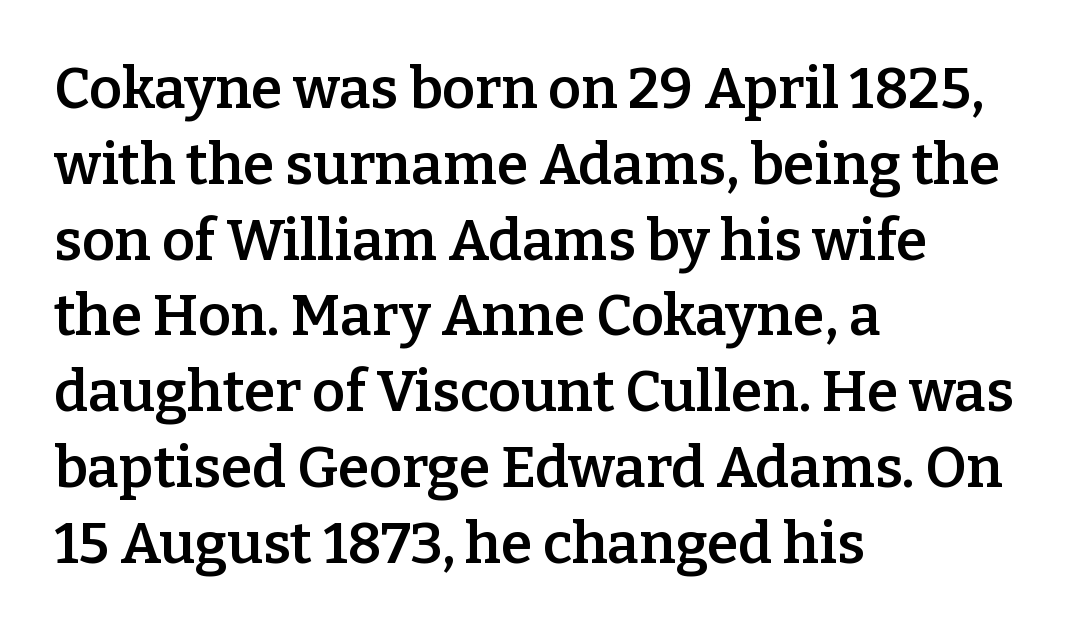
Q: Is the text bold? A: Semi-bold.
Q: Is the text italic (slanted)? A: No, it is upright.
Q: Is the typeface a serif or a sans-serif typeface? A: Serif.
Q: Is the text underlined? A: No.
Q: How is the paragraph aligned? A: Left-aligned.
Q: Is the spacing between letters normal or unusually wide? A: Normal.
Q: Is the spacing between lines tight, normal or loose? A: Normal.
Q: Width (condensed, normal, or wide)? A: Normal.
Q: Stroke contrast? A: Low.
Q: x-height? A: Medium.
Q: Monospaced? A: No.
